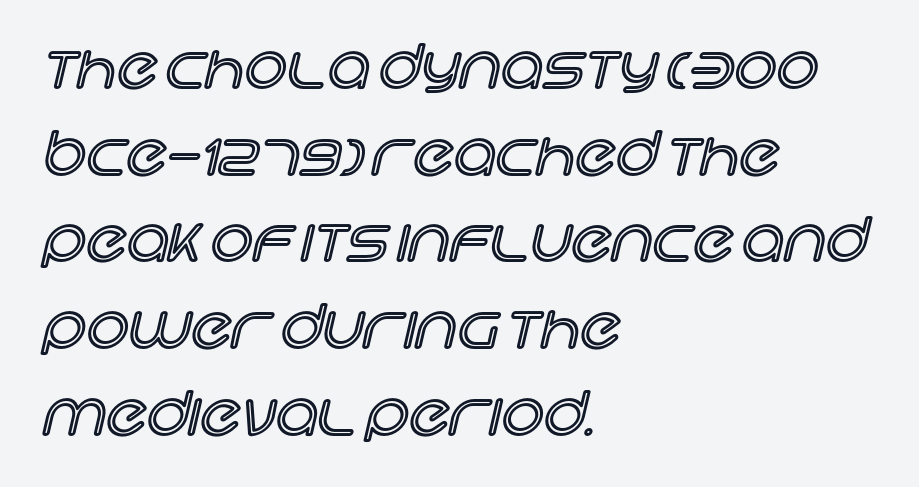
{"width": "normal", "x_height": "large", "monospaced": "no", "underline": "no", "align": "left", "line_spacing": "normal", "line_spacing_ratio": 1.47, "letter_spacing": "normal", "letter_spacing_em": 0.0, "glyph_px": 59}
